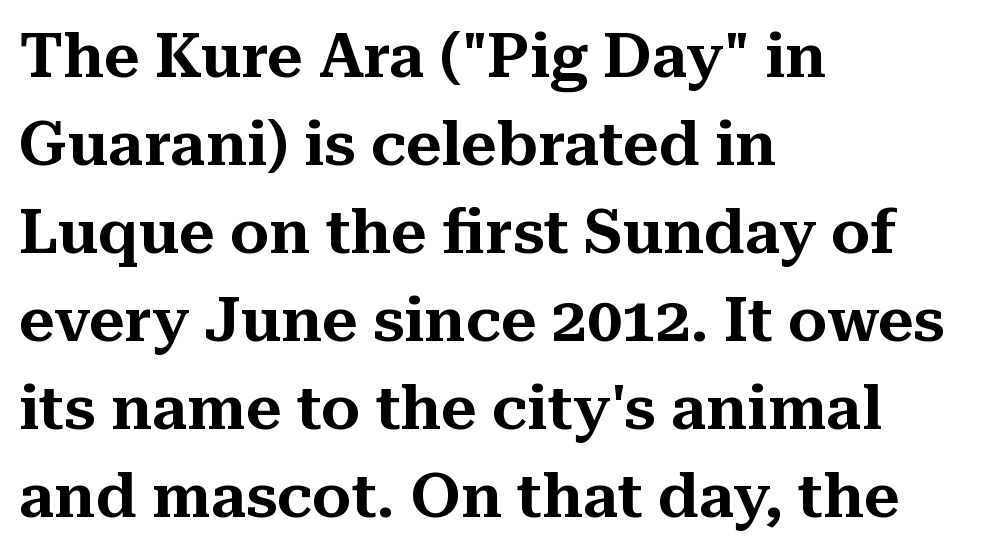
The image shows 62 px serif type, upright; set left-aligned, normal line spacing (1.42x), normal letter spacing, not underlined; medium stroke contrast and a medium x-height.
